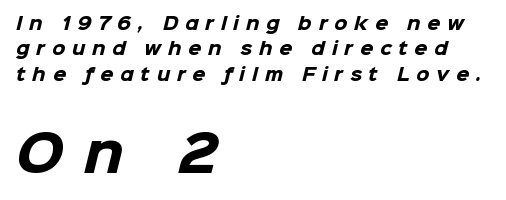
Q: Is the text bold? A: Yes.
Q: Is the typeface a serif or a sans-serif typeface? A: Sans-serif.
Q: Is the text underlined? A: No.
Q: How is the paragraph aligned? A: Left-aligned.
Q: Is the spacing between letters normal or unusually wide? A: Unusually wide.
Q: Is the spacing between lines tight, normal or loose? A: Normal.
Q: Which block of text is set in a larger size, the first (top) or the second (bottom)? A: The second (bottom) one.
Q: Width (condensed, normal, or wide)? A: Normal.
Q: Stroke contrast? A: Low.
Q: x-height? A: Medium.
Q: Monospaced? A: No.
